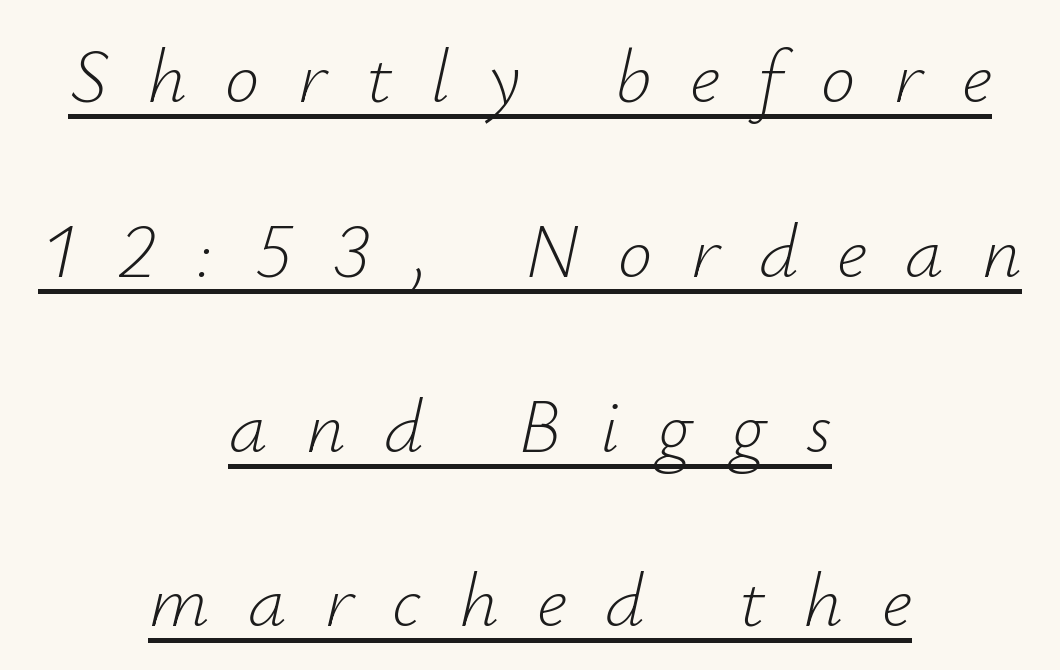
The image shows 77 px light type, italic (leaning right); set centered, loose line spacing (2.27x), unusually wide letter spacing (+0.5 em), underlined; low stroke contrast and a small x-height.
